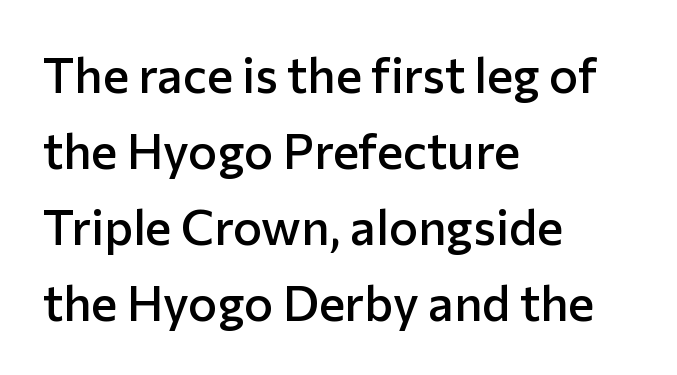
The face used here is proportionally spaced, like ordinary book or web type. Reading down the block, your eye returns to a fixed left position each line. Reading down the column, the eye jumps a familiar distance to each next line. Decoration check: the copy has no underline.
